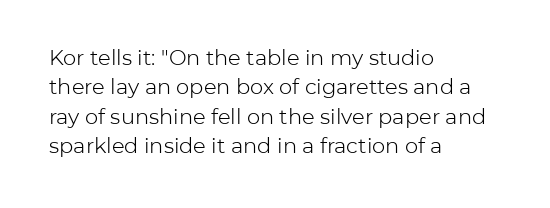
A clean baseline with only descenders dipping below it. If you drew a line through each stem, it would be perfectly vertical. Honestly, the row spacing looks completely unremarkable. Is this a heavy cut? Hardly; it is regular or lighter.
